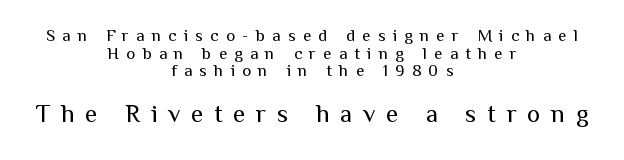
Q: Is the text bold? A: No.
Q: Is the text italic (slanted)? A: No, it is upright.
Q: Is the text underlined? A: No.
Q: How is the paragraph aligned? A: Centered.
Q: Is the spacing between letters normal or unusually wide? A: Unusually wide.
Q: Is the spacing between lines tight, normal or loose? A: Tight.
Q: Which block of text is set in a larger size, the first (top) or the second (bottom)? A: The second (bottom) one.
